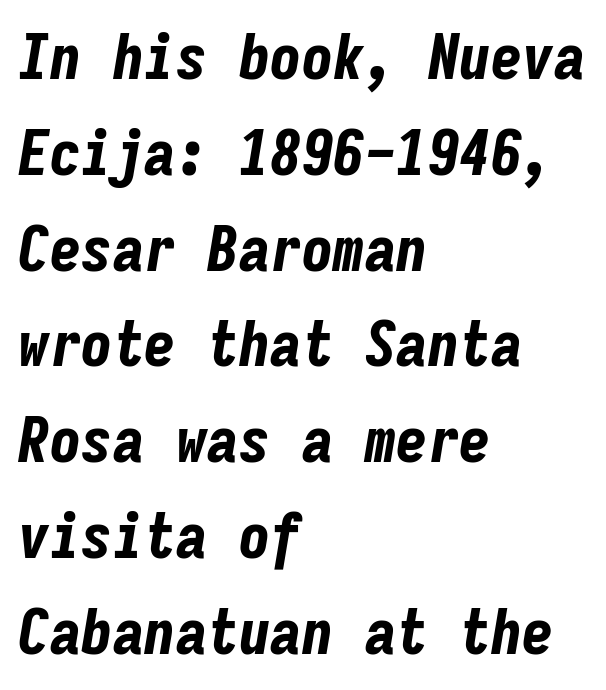
The image shows 63 px bold, condensed type, italic (leaning right), monospaced; set left-aligned, normal line spacing (1.52x), normal letter spacing, not underlined; low stroke contrast and a medium x-height.
